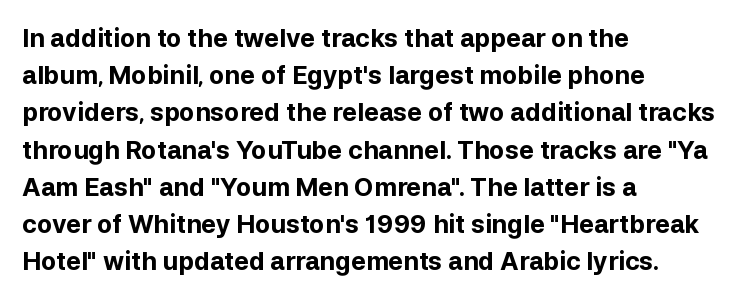
Q: Is the text bold? A: Yes.
Q: Is the text italic (slanted)? A: No, it is upright.
Q: Is the text underlined? A: No.
Q: How is the paragraph aligned? A: Left-aligned.
Q: Is the spacing between letters normal or unusually wide? A: Normal.
Q: Is the spacing between lines tight, normal or loose? A: Normal.
